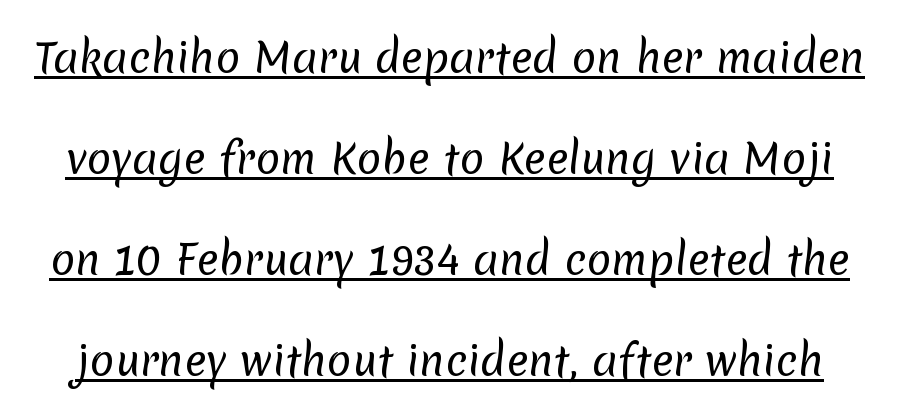
The image shows 41 px regular-weight sans-serif type; set loose line spacing (2.46x), normal letter spacing, underlined; low stroke contrast and a medium x-height.
